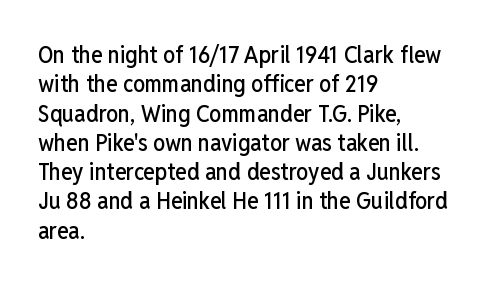
Q: Is the text italic (slanted)? A: No, it is upright.
Q: Is the text underlined? A: No.
Q: How is the paragraph aligned? A: Left-aligned.
Q: Is the spacing between letters normal or unusually wide? A: Normal.
